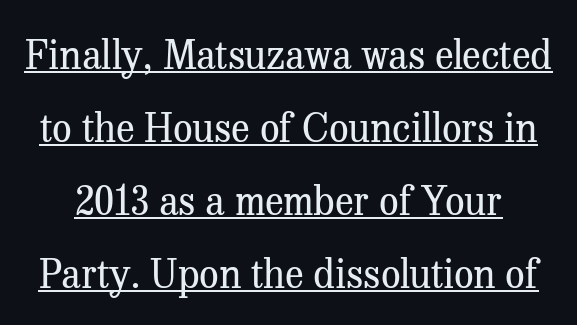
Think of a printed novel: that variable character pitch is what you see here. Serifs: yes, visible at the terminals of the letterforms. The words here are underlined. These lines keep a tight, regular rhythm from letter to letter. The passage shown is not bold in any degree.
